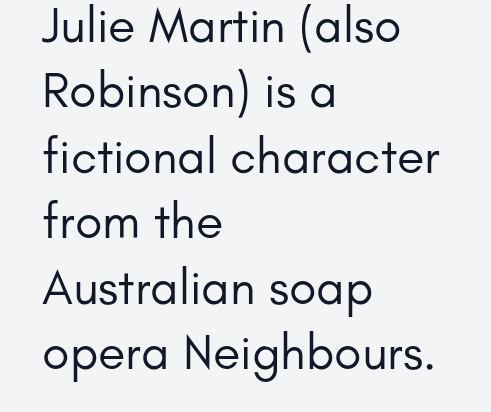
{"serif": "no", "italic": "no", "bold": "no", "weight": "regular", "width": "normal", "stroke_contrast": "low", "x_height": "small", "monospaced": "no", "underline": "no", "align": "left", "line_spacing": "normal", "line_spacing_ratio": 1.31, "letter_spacing": "normal", "letter_spacing_em": 0.0, "glyph_px": 50}
